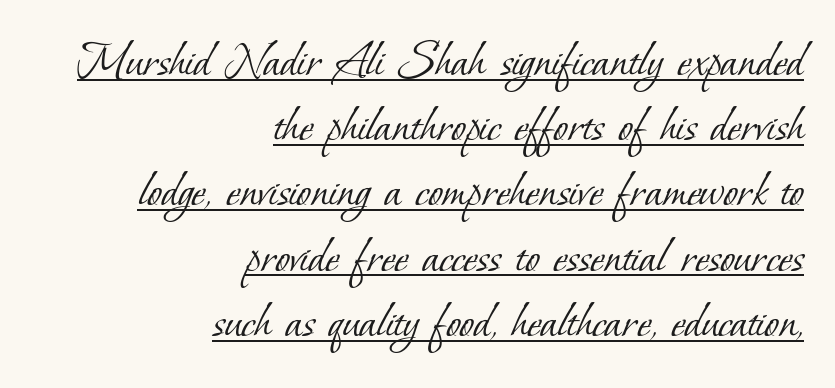
Q: Is the text bold? A: No.
Q: Is the typeface a serif or a sans-serif typeface? A: Serif.
Q: Is the text underlined? A: Yes.
Q: How is the paragraph aligned? A: Right-aligned.
Q: Is the spacing between letters normal or unusually wide? A: Normal.
Q: Width (condensed, normal, or wide)? A: Normal.
Q: Stroke contrast? A: Low.
Q: x-height? A: Small.
Q: Monospaced? A: No.
